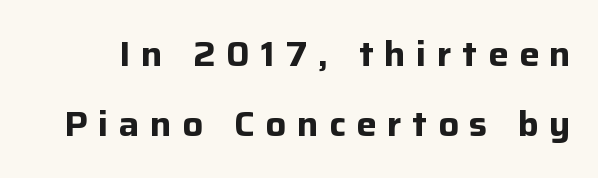
The image shows 34 px bold sans-serif type, upright; set loose line spacing (2.05x), unusually wide letter spacing (+0.31 em), not underlined; low stroke contrast and a medium x-height.
